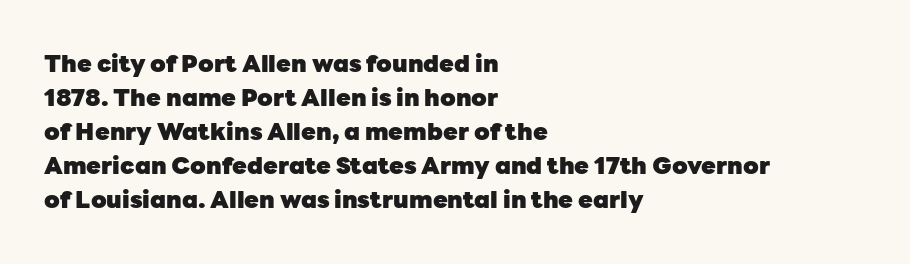
The image shows 24 px bold type, upright; set left-aligned, normal line spacing (1.42x), normal letter spacing, not underlined.
